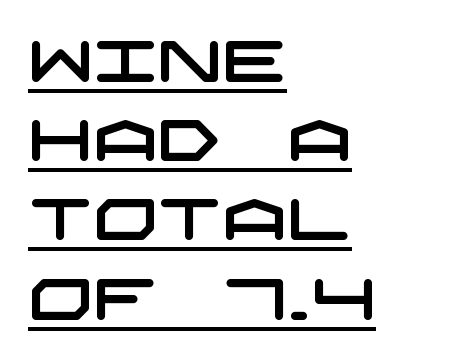
Q: Is the typeface a serif or a sans-serif typeface? A: Sans-serif.
Q: Is the text underlined? A: Yes.
Q: How is the paragraph aligned? A: Left-aligned.
Q: Is the spacing between letters normal or unusually wide? A: Normal.
Q: Is the spacing between lines tight, normal or loose? A: Normal.
Q: Width (condensed, normal, or wide)? A: Wide.
Q: Stroke contrast? A: Low.
Q: x-height? A: Large.
